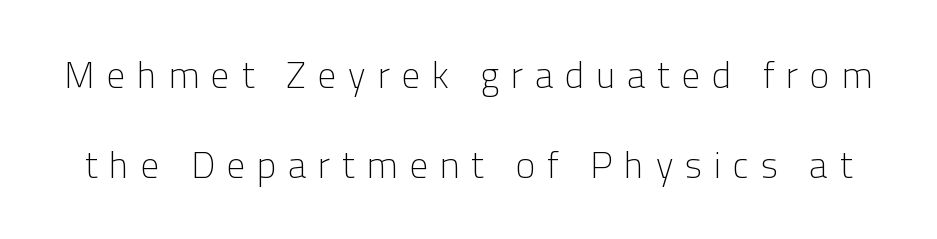
The image shows 37 px light sans-serif type, upright; set loose line spacing (2.42x), unusually wide letter spacing (+0.32 em), not underlined; low stroke contrast and a medium x-height.
